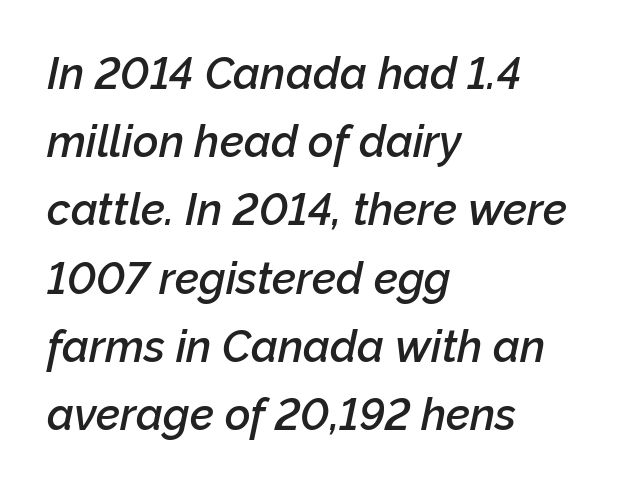
{"italic": "yes", "lean": "right", "slant_degrees": 12, "bold": "semi", "weight": "semibold", "width": "normal", "stroke_contrast": "low", "x_height": "medium", "monospaced": "no", "underline": "no", "align": "left", "line_spacing": "normal", "line_spacing_ratio": 1.55, "letter_spacing": "normal", "letter_spacing_em": 0.0, "glyph_px": 44}
